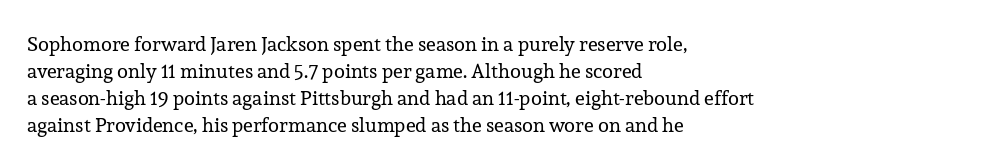
The image shows 20 px text type, upright; set left-aligned, normal line spacing (1.35x), normal letter spacing, not underlined.
